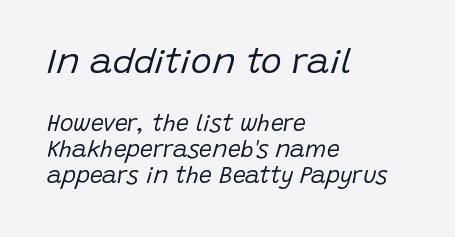
The letters look calm and open, with moderate or lighter stems. The vertical gap from one line to the next is small. The rendering shrinks the type as you move from the upper chunk to the lower. The passage shown is not underscored anywhere. The face used here is proportionally spaced, like ordinary book or web type.
